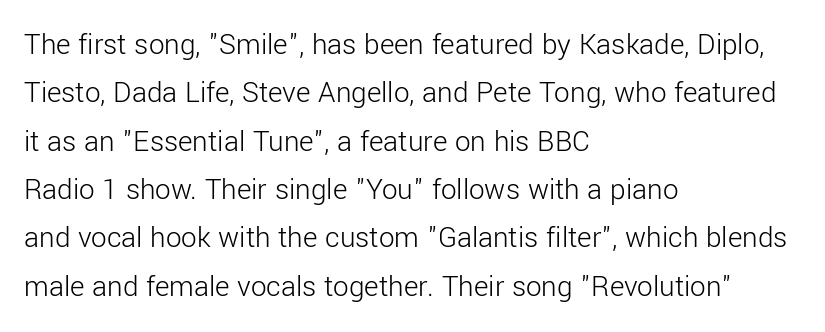
Does the lettering tilt? It doesn't — this is upright. Underlining? Definitely not there. There is no visible air inserted between adjacent glyphs. The lines sit at an ordinary, default distance from one another. Typeset ragged right — the left edge is the straight one. Do the characters align in a grid? No, the font is proportional.
